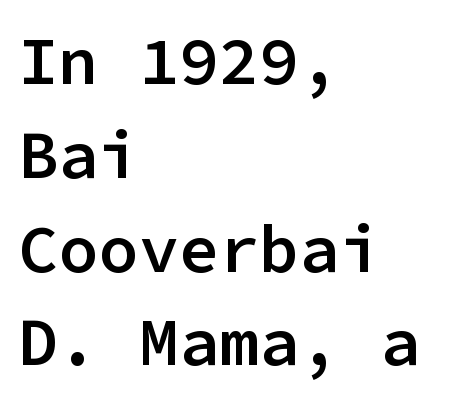
Q: Is the text bold? A: Semi-bold.
Q: Is the text italic (slanted)? A: No, it is upright.
Q: Is the typeface a serif or a sans-serif typeface? A: Sans-serif.
Q: Is the text underlined? A: No.
Q: How is the paragraph aligned? A: Left-aligned.
Q: Is the spacing between letters normal or unusually wide? A: Normal.
Q: Is the spacing between lines tight, normal or loose? A: Normal.
Q: Width (condensed, normal, or wide)? A: Normal.
Q: Stroke contrast? A: Low.
Q: x-height? A: Medium.
Q: Monospaced? A: Yes.
